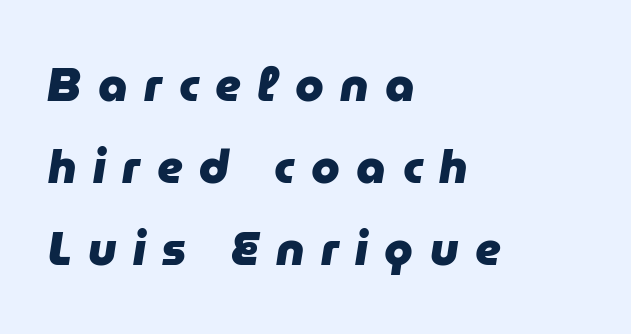
The image shows 46 px heavy type, italic (leaning right); set left-aligned, line spacing 1.78x, unusually wide letter spacing (+0.36 em), not underlined; low stroke contrast and a medium x-height.
